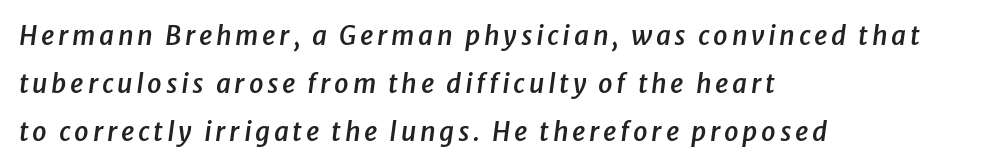
Q: Is the text bold? A: Semi-bold.
Q: Is the text italic (slanted)? A: Yes, it leans right by about 8 degrees.
Q: Is the text underlined? A: No.
Q: How is the paragraph aligned? A: Left-aligned.
